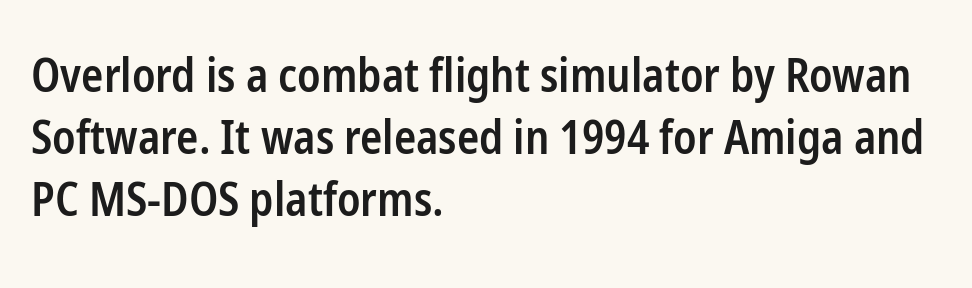
{"serif": "no", "italic": "no", "bold": "semi", "weight": "semibold", "width": "condensed", "stroke_contrast": "low", "x_height": "medium", "monospaced": "no", "underline": "no", "align": "left", "line_spacing": "normal", "line_spacing_ratio": 1.35, "letter_spacing": "normal", "letter_spacing_em": 0.0, "glyph_px": 46}
